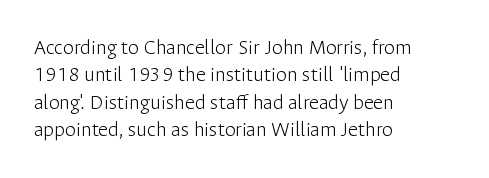
The image shows 22 px text type, upright; set left-aligned, normal line spacing (1.25x), normal letter spacing, not underlined.
